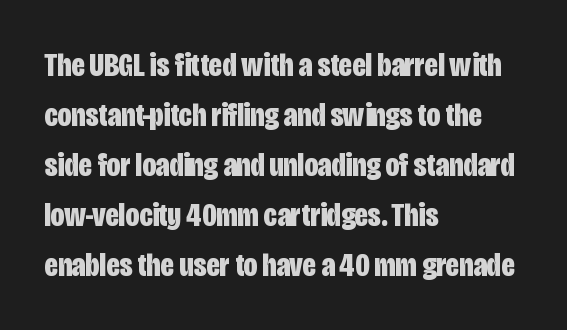
The rendering uses natural spacing where letterforms have individual widths. Default kerning and tracking; the words read as compact shapes. The designer went with a sans here, leaving each stem footless. The line-height multiplier appears to be the usual default.
